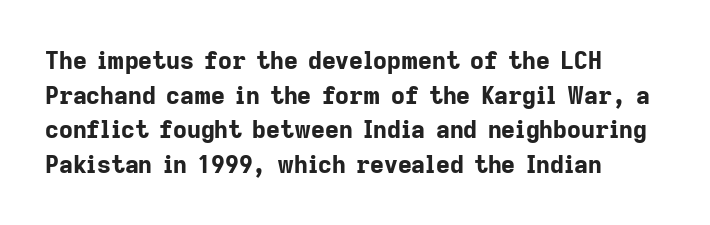
Rule under the text: the space is simply empty. Nothing unusual about the tracking: characters are spaced as the font intends. Leading: standard. This sample uses an upright cut, with every glyph sitting square on the baseline. Set as a true bold cut, around the 700 mark. Line beginnings align vertically; line endings do not.
